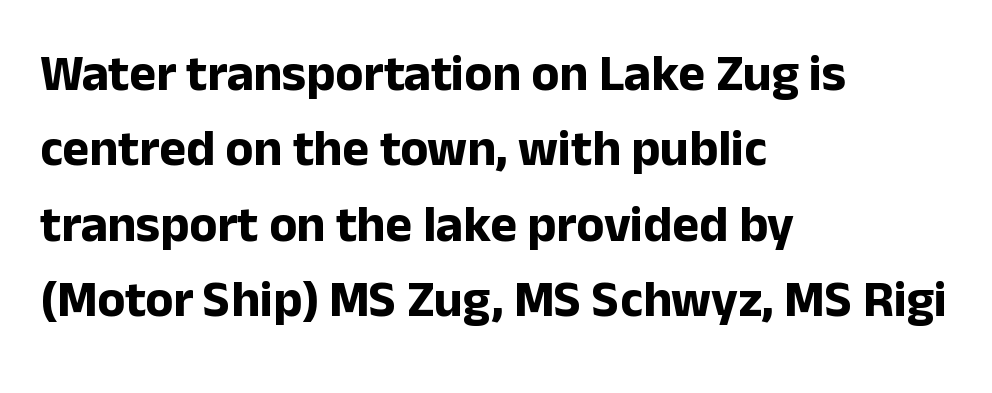
{"serif": "no", "italic": "no", "bold": "yes", "weight": "bold", "width": "normal", "stroke_contrast": "low", "x_height": "medium", "monospaced": "no", "underline": "no", "align": "left", "line_spacing": "normal", "line_spacing_ratio": 1.48, "letter_spacing": "normal", "letter_spacing_em": 0.0, "glyph_px": 51}
